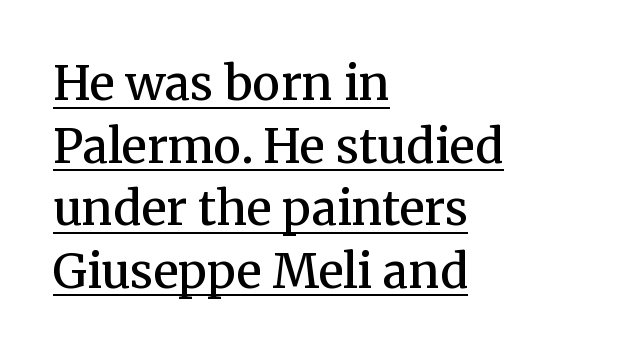
Q: Is the text bold? A: Semi-bold.
Q: Is the text italic (slanted)? A: No, it is upright.
Q: Is the typeface a serif or a sans-serif typeface? A: Serif.
Q: Is the text underlined? A: Yes.
Q: How is the paragraph aligned? A: Left-aligned.
Q: Is the spacing between letters normal or unusually wide? A: Normal.
Q: Is the spacing between lines tight, normal or loose? A: Normal.
Q: Width (condensed, normal, or wide)? A: Normal.
Q: Stroke contrast? A: Medium.
Q: x-height? A: Medium.
Q: Monospaced? A: No.
